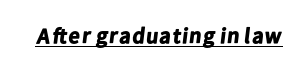
The image shows 22 px bold type; set normal letter spacing, underlined.
